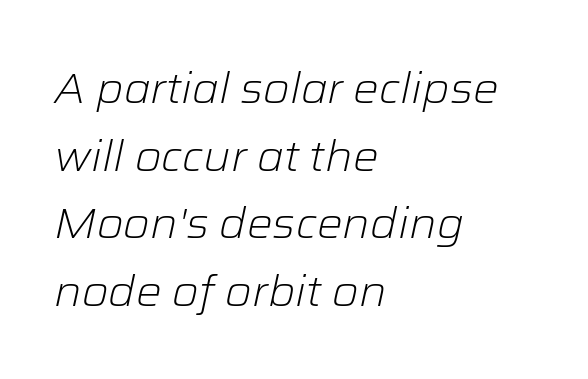
Observe the ordinary spacing: letters are neighbours, not strangers. Tall strokes in this sample are angled rather than plumb. Nobody drew a line under any word here. Left-aligned paragraph, ragged on the right. Baseline-to-baseline distance is the conventional proportion of letter height. The face used here is proportionally spaced, like ordinary book or web type.
